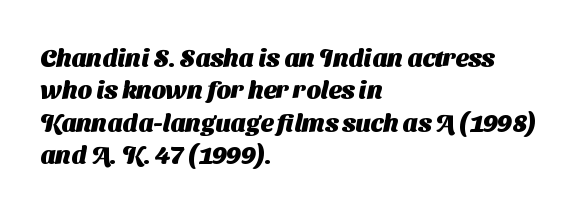
{"bold": "yes", "underline": "no", "align": "left", "line_spacing": "normal", "line_spacing_ratio": 1.3, "letter_spacing": "normal", "letter_spacing_em": 0.0, "glyph_px": 25}
